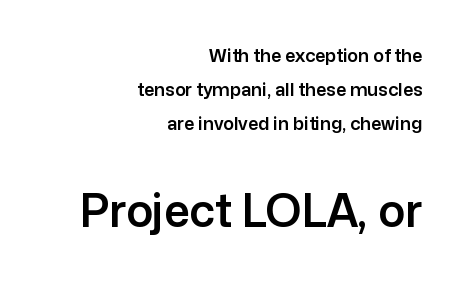
{"serif": "no", "italic": "no", "width": "normal", "stroke_contrast": "low", "x_height": "medium", "monospaced": "no", "underline": "no", "align": "right", "line_spacing": "loose", "line_spacing_ratio": 1.9, "letter_spacing": "normal", "letter_spacing_em": 0.0, "larger_block": "second", "size_ratio": 2.5, "glyph_px": 45}
